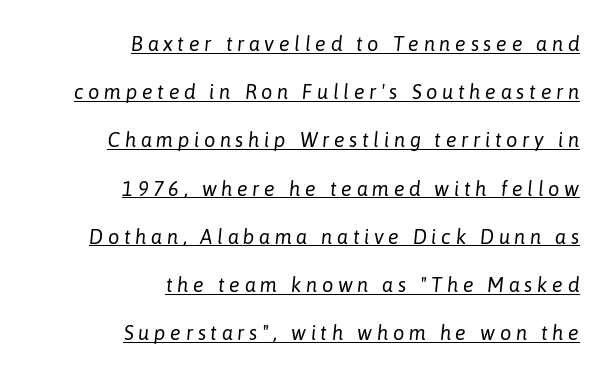
On a weight scale, this lands at 450 or below. Regarding leading, the lines here are spaced well apart. Notice how the passage keeps a crisp vertical edge on the right only. The face used here appears with an underline applied. Italic? Definitely — the glyphs are oblique. Short note: letters widely spaced.
